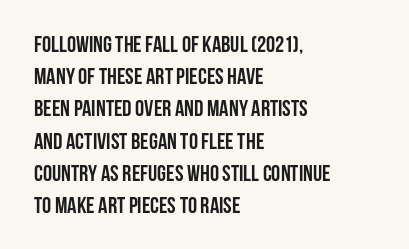
Teacher's note: observe the even left margin — that is flush-left alignment. Tracking here is standard; glyphs follow each other at the usual distance. Horizontal bands of white between lines are of average thickness. Is the type bold? Yes — the strokes are clearly thick and heavy. This is the regular roman posture of the typeface.
